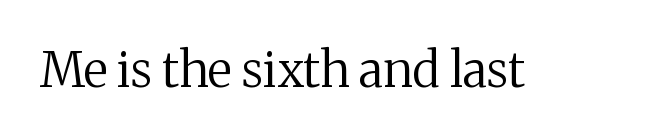
Q: Is the text bold? A: No.
Q: Is the text italic (slanted)? A: No, it is upright.
Q: Is the typeface a serif or a sans-serif typeface? A: Serif.
Q: Is the text underlined? A: No.
Q: Is the spacing between letters normal or unusually wide? A: Normal.
Q: Width (condensed, normal, or wide)? A: Normal.
Q: Stroke contrast? A: Medium.
Q: x-height? A: Medium.
Q: Monospaced? A: No.
